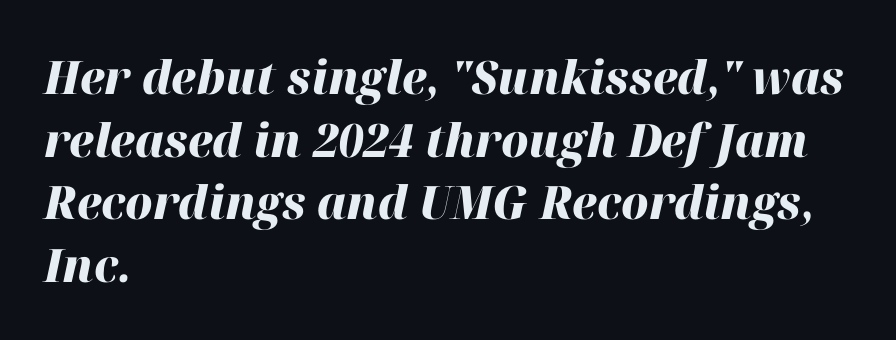
Note the varied advance widths — an 'i' is clearly narrower than an 'm'. Between one letter and the next there's only the usual sliver of space. Left-aligned paragraph, ragged on the right. Descenders are the only things crossing below the line. Pretty heavy lettering here — definitely bold. Horizontal bands of white between lines are of average thickness.
